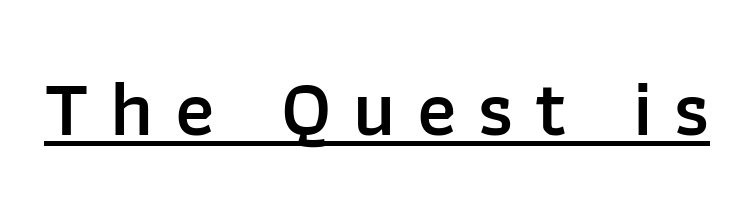
Observe the absence of serifs on each vertical stroke in this sample. The sample's only ornament is a line tracing under the words. How are the letters spaced? Widely, with obvious added tracking. Note the varied advance widths — an 'i' is clearly narrower than an 'm'. You can tell it's not italic because the verticals are truly vertical. Compared with an ordinary text face, these strokes are moderately heavier — a semibold.
